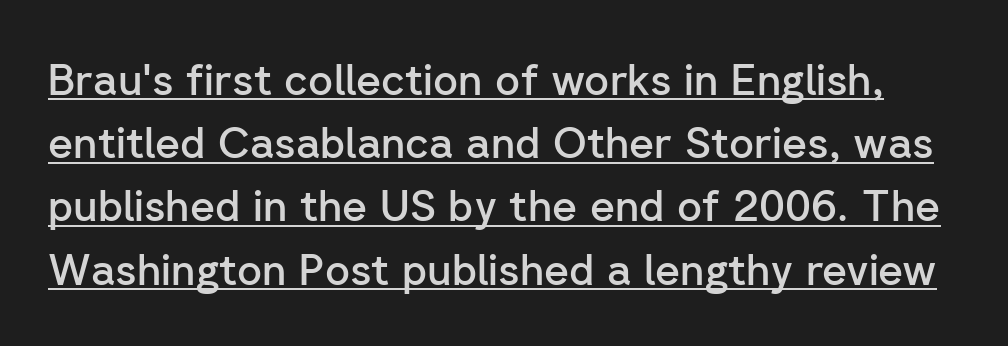
Notice how a bar underscores the lettering throughout. The letters sit at their default tracking, neither squeezed nor spread. Posture: straight, roman, zero tilt. A fair bit of extra ink — the face is semibold, not bold. Horizontal bands of white between lines are of average thickness.
